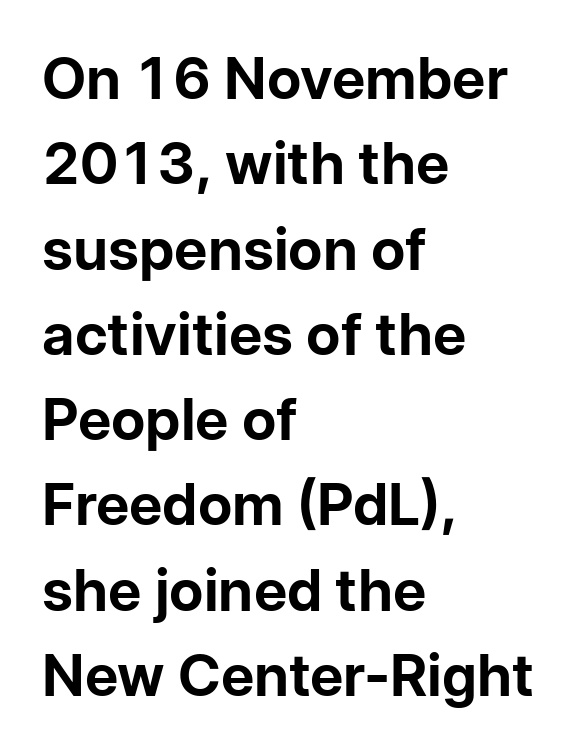
{"serif": "no", "italic": "no", "bold": "yes", "weight": "bold", "width": "normal", "stroke_contrast": "low", "x_height": "medium", "monospaced": "no", "underline": "no", "align": "left", "line_spacing": "normal", "line_spacing_ratio": 1.47, "letter_spacing": "normal", "letter_spacing_em": 0.0, "glyph_px": 58}
